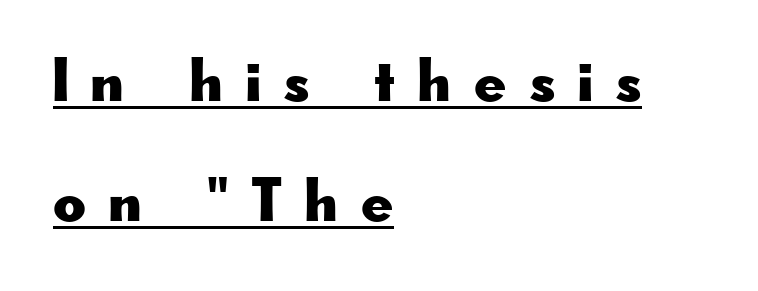
{"serif": "no", "italic": "no", "width": "wide", "stroke_contrast": "low", "x_height": "small", "monospaced": "no", "underline": "yes", "align": "left", "line_spacing": "loose", "line_spacing_ratio": 1.91, "letter_spacing": "wide", "letter_spacing_em": 0.36, "glyph_px": 63}
